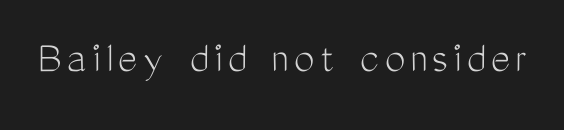
Q: Is the text bold? A: No.
Q: Is the text italic (slanted)? A: No, it is upright.
Q: Is the typeface a serif or a sans-serif typeface? A: Sans-serif.
Q: Is the text underlined? A: No.
Q: Width (condensed, normal, or wide)? A: Condensed.
Q: Stroke contrast? A: Medium.
Q: x-height? A: Medium.
Q: Monospaced? A: No.
